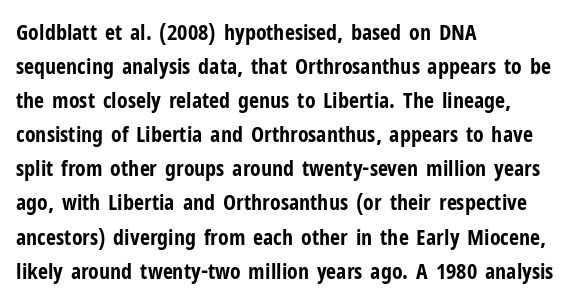
Underline: absent. Default kerning and tracking; the words read as compact shapes. Successive baselines arrive at the customary interval. You can tell it's not italic because the verticals are truly vertical. One-word summary of the alignment: left. These lines carry a lot of weight — the face is fully bold.
